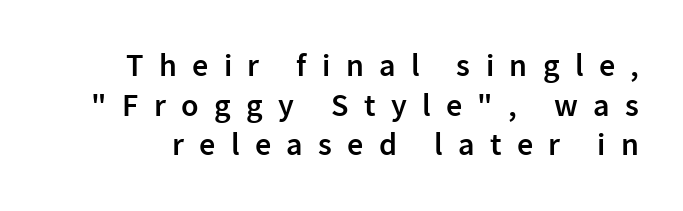
{"serif": "no", "italic": "no", "bold": "semi", "weight": "semibold", "width": "normal", "stroke_contrast": "low", "x_height": "medium", "monospaced": "no", "underline": "no", "line_spacing_ratio": 1.24, "letter_spacing": "wide", "letter_spacing_em": 0.48, "glyph_px": 32}
